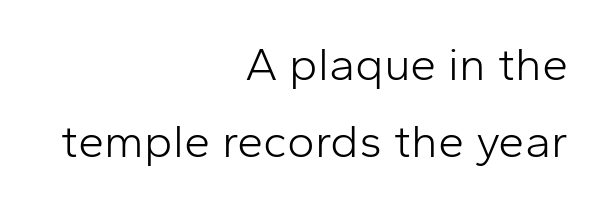
Q: Is the text bold? A: No.
Q: Is the text italic (slanted)? A: No, it is upright.
Q: Is the typeface a serif or a sans-serif typeface? A: Sans-serif.
Q: Is the text underlined? A: No.
Q: How is the paragraph aligned? A: Right-aligned.
Q: Is the spacing between letters normal or unusually wide? A: Normal.
Q: Is the spacing between lines tight, normal or loose? A: Normal.
Q: Width (condensed, normal, or wide)? A: Normal.
Q: Stroke contrast? A: Low.
Q: x-height? A: Medium.
Q: Monospaced? A: No.
